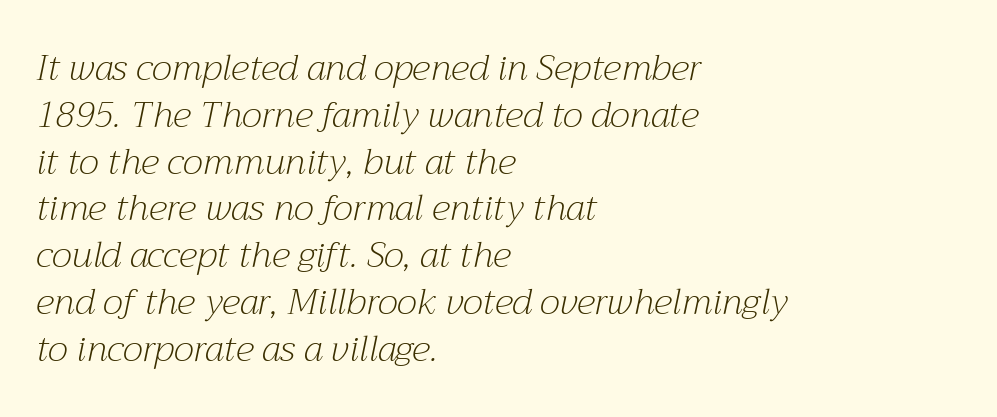
{"serif": "yes", "italic": "yes", "lean": "right", "slant_degrees": 12, "bold": "no", "weight": "light", "width": "normal", "stroke_contrast": "medium", "x_height": "medium", "monospaced": "no", "underline": "no", "align": "left", "line_spacing": "normal", "line_spacing_ratio": 1.3, "letter_spacing": "normal", "letter_spacing_em": 0.0, "glyph_px": 36}
